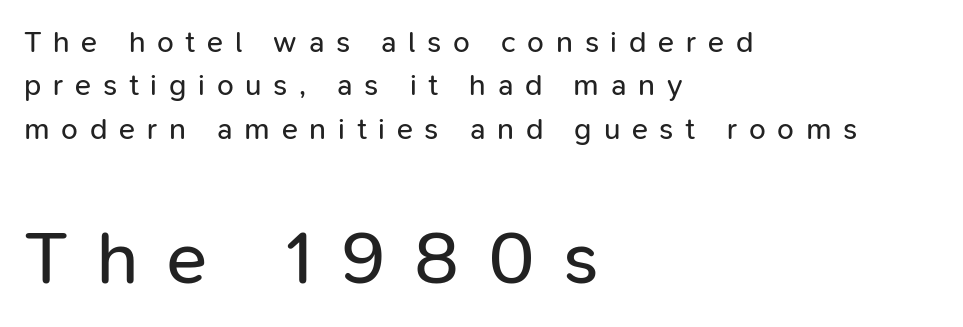
The leading is moderate, giving the passage an even texture. The tracking jumps out immediately: characters are airy and widely separated. Stroke thickness stays within the range of a standard reading face or lighter. Varying glyph widths throughout — classic text-font behaviour.
